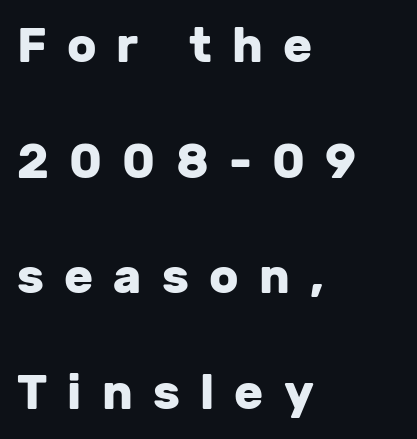
{"serif": "no", "italic": "no", "bold": "yes", "weight": "heavy", "width": "normal", "stroke_contrast": "low", "x_height": "medium", "monospaced": "no", "underline": "no", "align": "left", "line_spacing": "loose", "line_spacing_ratio": 2.41, "letter_spacing": "wide", "letter_spacing_em": 0.42, "glyph_px": 48}
